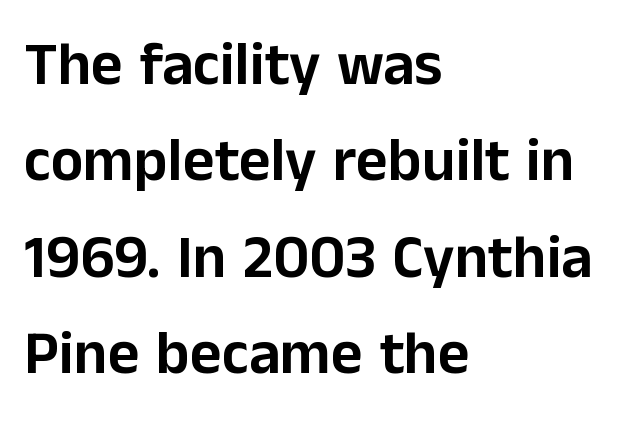
Q: Is the text italic (slanted)? A: No, it is upright.
Q: Is the typeface a serif or a sans-serif typeface? A: Sans-serif.
Q: Is the text underlined? A: No.
Q: How is the paragraph aligned? A: Left-aligned.
Q: Is the spacing between letters normal or unusually wide? A: Normal.
Q: Is the spacing between lines tight, normal or loose? A: Normal.
Q: Width (condensed, normal, or wide)? A: Normal.
Q: Stroke contrast? A: Low.
Q: x-height? A: Medium.
Q: Monospaced? A: No.
